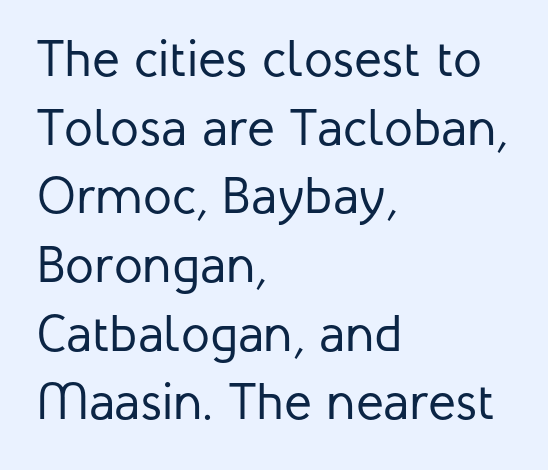
The image shows 52 px regular-weight sans-serif type, upright; set left-aligned, normal line spacing (1.32x), normal letter spacing, not underlined; low stroke contrast and a medium x-height.
